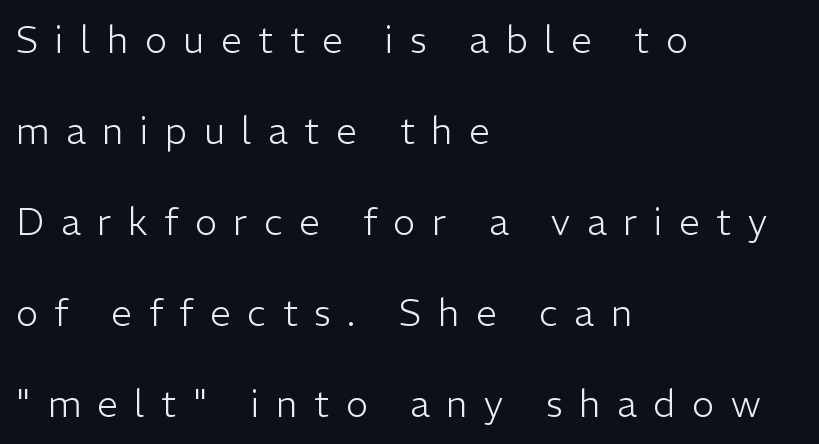
The compositor pushed each line to the left boundary. Notice the wide empty band between every row — that's loose leading. Ink coverage per letter is moderate at most. The letters are spread apart with noticeably loose tracking. Is there any slant? The stems are plumb. Looks like regular typesetting: each glyph gets only the width it needs.
